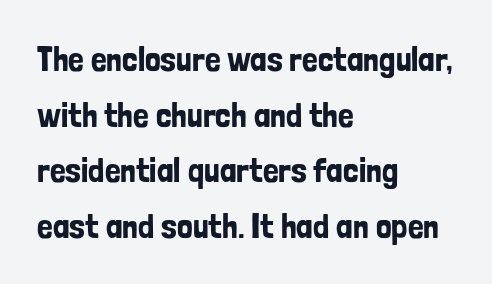
Q: Is the text italic (slanted)? A: No, it is upright.
Q: Is the typeface a serif or a sans-serif typeface? A: Sans-serif.
Q: Is the text underlined? A: No.
Q: How is the paragraph aligned? A: Left-aligned.
Q: Is the spacing between letters normal or unusually wide? A: Normal.
Q: Is the spacing between lines tight, normal or loose? A: Normal.
Q: Width (condensed, normal, or wide)? A: Condensed.
Q: Stroke contrast? A: Low.
Q: x-height? A: Medium.
Q: Monospaced? A: No.
